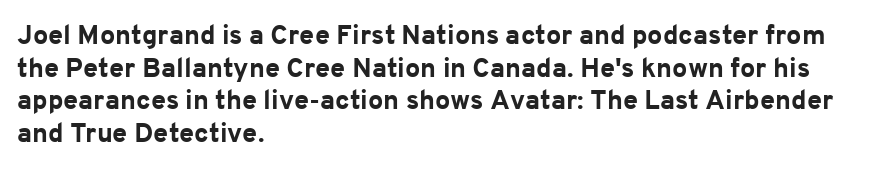
The image shows 27 px bold type, upright; set left-aligned, line spacing 1.21x, normal letter spacing, not underlined.
